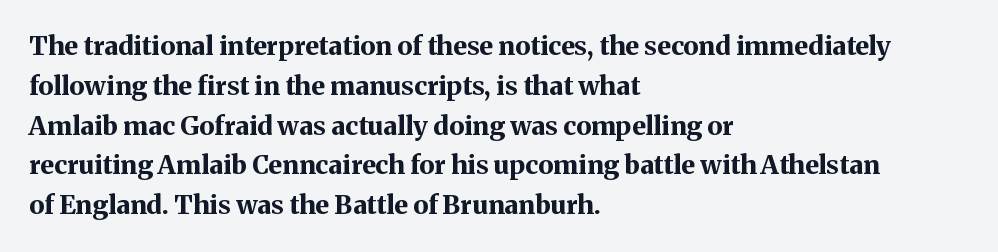
{"italic": "no", "bold": "yes", "underline": "no", "align": "left", "line_spacing": "normal", "line_spacing_ratio": 1.53, "letter_spacing": "normal", "letter_spacing_em": 0.0, "glyph_px": 26}
